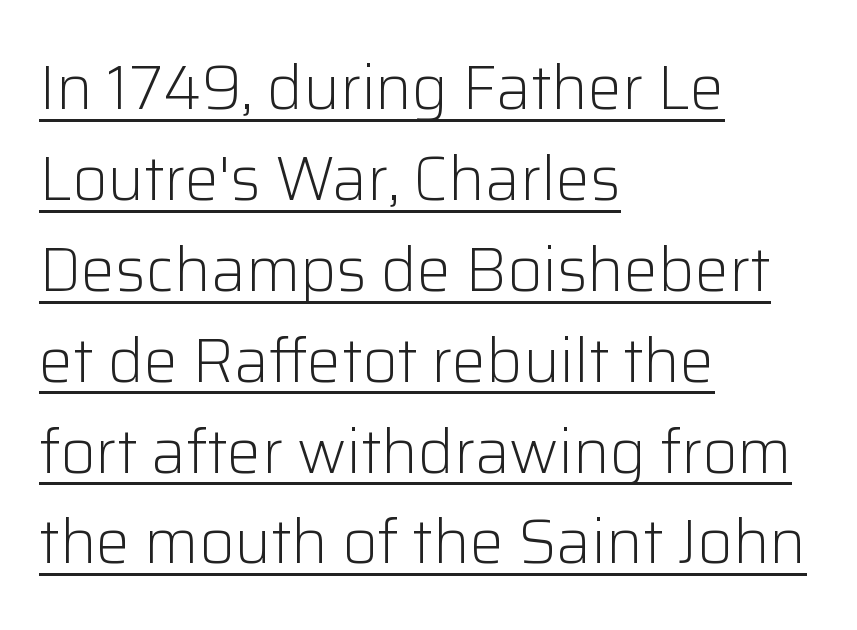
{"serif": "no", "italic": "no", "bold": "no", "weight": "light", "width": "normal", "stroke_contrast": "low", "x_height": "medium", "monospaced": "no", "underline": "yes", "align": "left", "line_spacing": "normal", "line_spacing_ratio": 1.49, "letter_spacing": "normal", "letter_spacing_em": 0.0, "glyph_px": 61}
